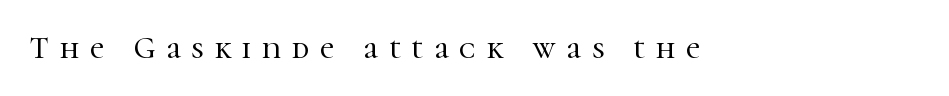
{"serif": "yes", "italic": "no", "width": "normal", "stroke_contrast": "high", "x_height": "medium", "monospaced": "no", "underline": "no", "letter_spacing": "wide", "letter_spacing_em": 0.35, "glyph_px": 31}
